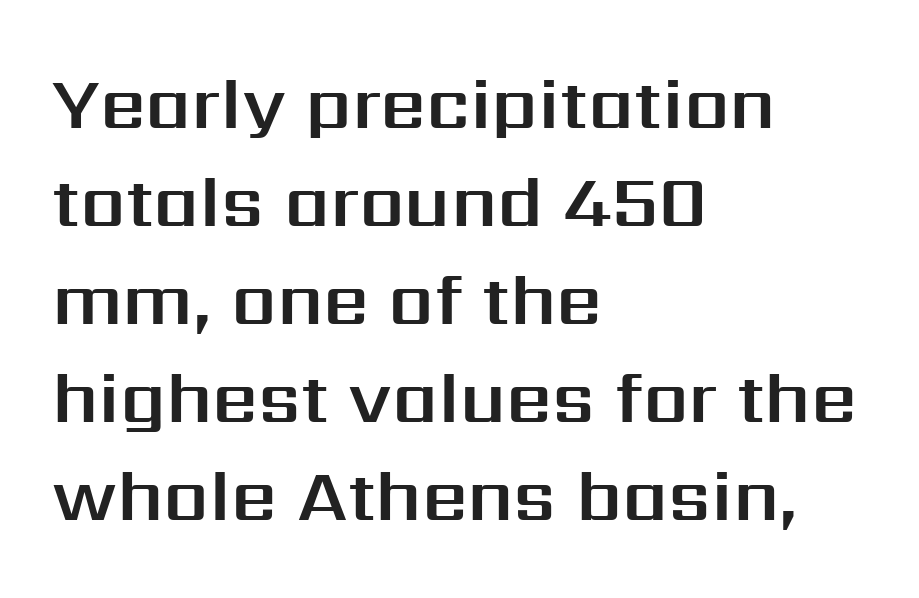
Style check: upright. Note: no serifs on the glyphs. The designer left line spacing at the default. A typesetter would call this proportional, since set widths differ per character. Left-aligned paragraph, ragged on the right.
